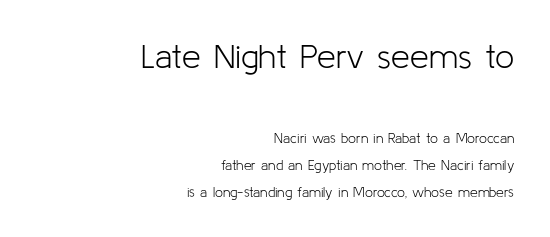
Q: Is the text bold? A: No.
Q: Is the text italic (slanted)? A: No, it is upright.
Q: Is the typeface a serif or a sans-serif typeface? A: Sans-serif.
Q: Is the text underlined? A: No.
Q: How is the paragraph aligned? A: Right-aligned.
Q: Is the spacing between letters normal or unusually wide? A: Normal.
Q: Is the spacing between lines tight, normal or loose? A: Loose.
Q: Which block of text is set in a larger size, the first (top) or the second (bottom)? A: The first (top) one.
Q: Width (condensed, normal, or wide)? A: Normal.
Q: Stroke contrast? A: Low.
Q: x-height? A: Medium.
Q: Monospaced? A: No.
